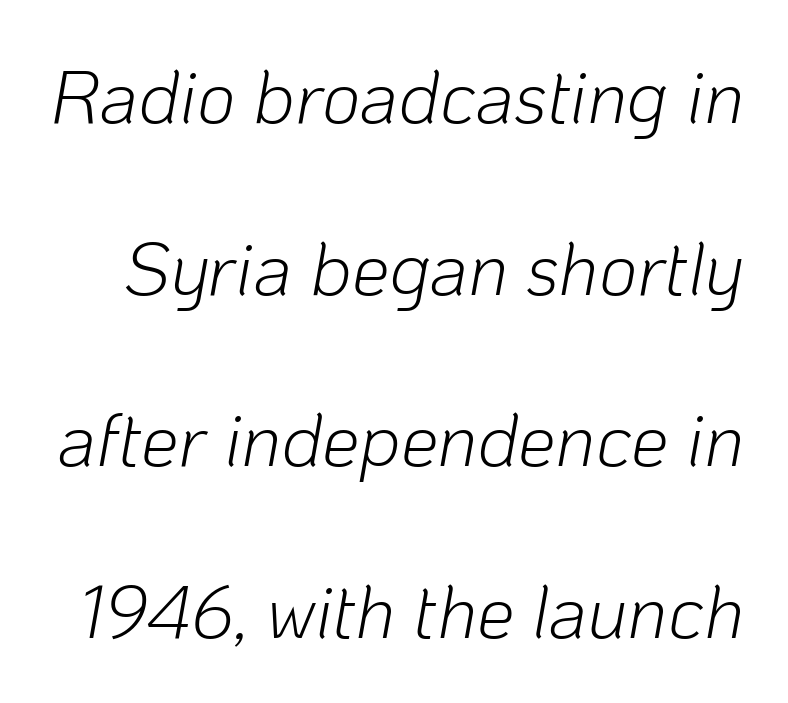
The image shows 75 px light type, italic (leaning right); set loose line spacing (2.29x), normal letter spacing, not underlined; low stroke contrast and a medium x-height.
